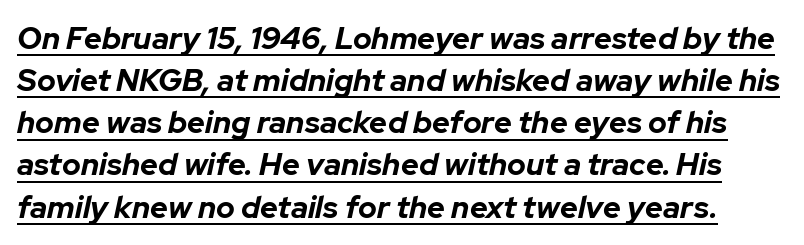
Q: Is the text bold? A: Yes.
Q: Is the text italic (slanted)? A: Yes, it leans right by about 12 degrees.
Q: Is the text underlined? A: Yes.
Q: Is the spacing between letters normal or unusually wide? A: Normal.
Q: Is the spacing between lines tight, normal or loose? A: Normal.
Q: Width (condensed, normal, or wide)? A: Normal.
Q: Stroke contrast? A: Low.
Q: x-height? A: Medium.
Q: Monospaced? A: No.
